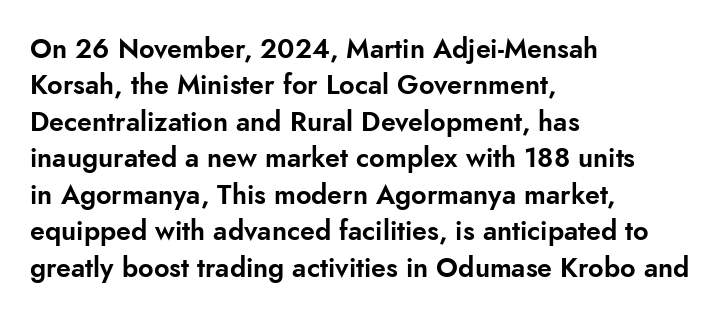
Tracking value appears to be zero — textbook default spacing. The type sits square on the baseline with zero lean. A clean baseline with only descenders dipping below it. Is the block centered? No — it sits flush against the left margin. Notice how descenders clear the ascenders below comfortably — that's standard leading.
